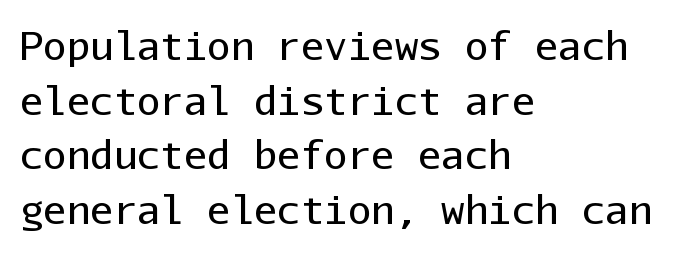
No chunkiness to these letters — they're not bold. Descenders hang freely into open space. Evenly set lines give the paragraph a standard silhouette. Reading down the block, your eye returns to a fixed left position each line.
